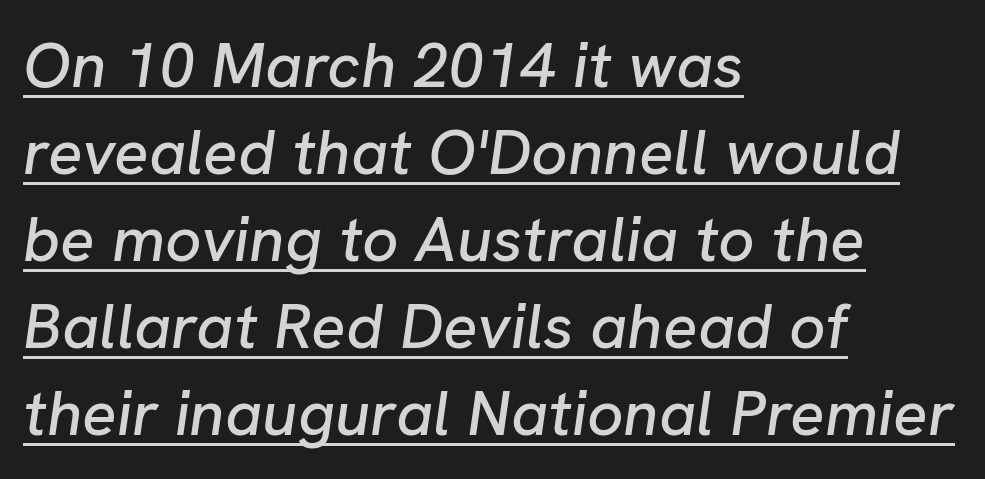
Q: Is the text italic (slanted)? A: Yes, it leans right by about 8 degrees.
Q: Is the text underlined? A: Yes.
Q: How is the paragraph aligned? A: Left-aligned.
Q: Is the spacing between letters normal or unusually wide? A: Normal.
Q: Is the spacing between lines tight, normal or loose? A: Normal.
Q: Width (condensed, normal, or wide)? A: Normal.
Q: Stroke contrast? A: Low.
Q: x-height? A: Medium.
Q: Monospaced? A: No.
